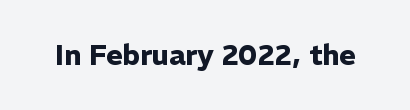
The image shows 28 px heavy sans-serif type, upright; set normal letter spacing, not underlined; low stroke contrast and a medium x-height.
